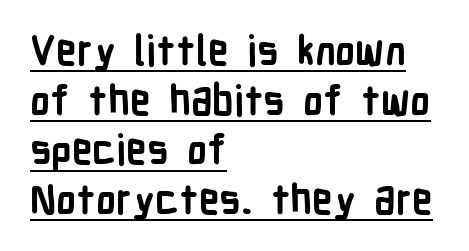
The image shows 41 px semibold, condensed sans-serif type, upright; set left-aligned, line spacing 1.21x, normal letter spacing, underlined; low stroke contrast and a medium x-height.
